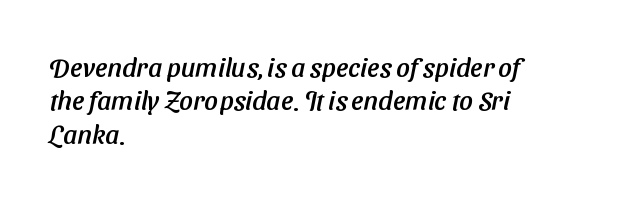
Q: Is the text underlined? A: No.
Q: How is the paragraph aligned? A: Left-aligned.
Q: Is the spacing between letters normal or unusually wide? A: Normal.
